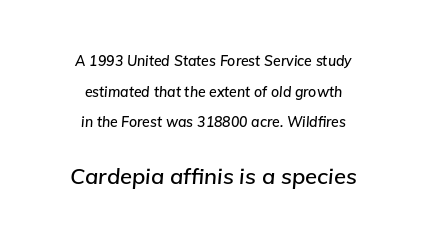
The image shows 22 px text type, italic (leaning right); set centered, loose line spacing (2.19x), normal letter spacing, not underlined; the second (bottom) block is 1.57x larger.
